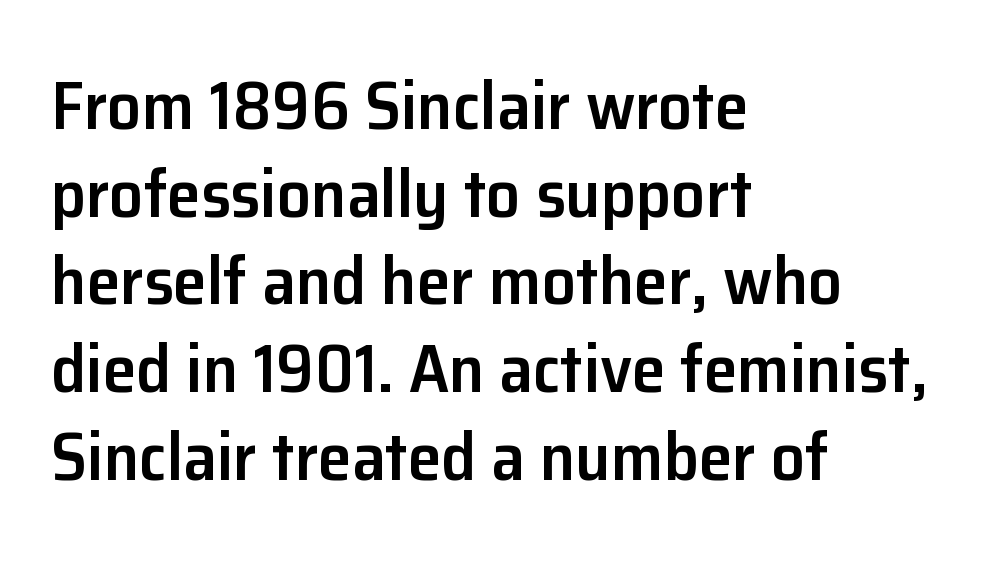
The image shows 68 px semibold sans-serif type, upright; set left-aligned, normal line spacing (1.29x), normal letter spacing, not underlined; low stroke contrast and a medium x-height.
